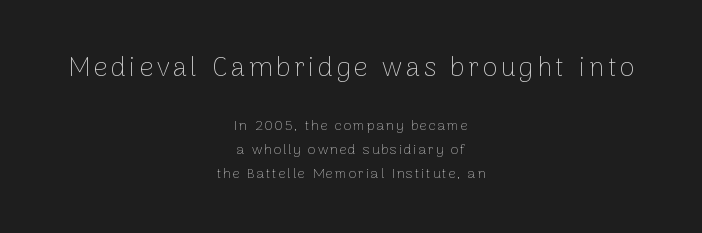
Q: Is the text bold? A: No.
Q: Is the text italic (slanted)? A: No, it is upright.
Q: Is the text underlined? A: No.
Q: How is the paragraph aligned? A: Centered.
Q: Is the spacing between lines tight, normal or loose? A: Normal.
Q: Which block of text is set in a larger size, the first (top) or the second (bottom)? A: The first (top) one.
